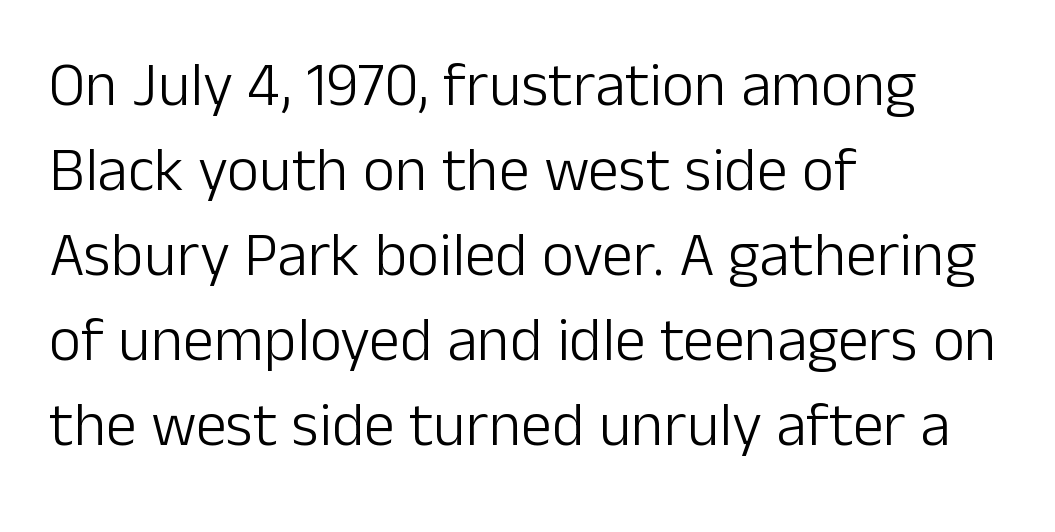
This rendering features lettering with no underline. Does the copy run flush right? No — it runs flush left. Rendered with straight, roman letterforms. Summary of weight: not heavy and not bold. The line-height multiplier appears to be the usual default.
